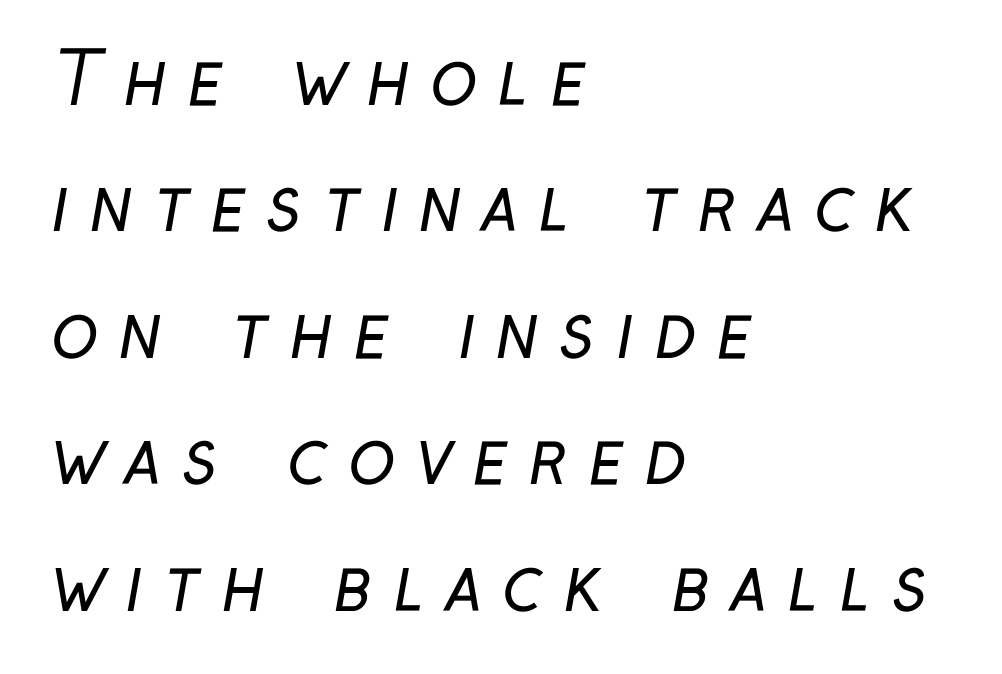
Q: Is the text bold? A: No.
Q: Is the typeface a serif or a sans-serif typeface? A: Sans-serif.
Q: Is the text underlined? A: No.
Q: How is the paragraph aligned? A: Left-aligned.
Q: Is the spacing between letters normal or unusually wide? A: Unusually wide.
Q: Width (condensed, normal, or wide)? A: Condensed.
Q: Stroke contrast? A: Low.
Q: x-height? A: Medium.
Q: Monospaced? A: No.
